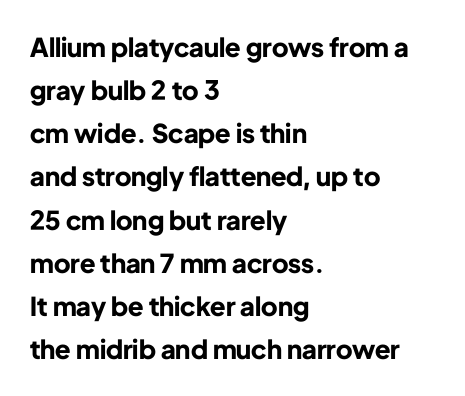
{"italic": "no", "bold": "yes", "underline": "no", "align": "left", "line_spacing": "normal", "line_spacing_ratio": 1.66, "letter_spacing": "normal", "letter_spacing_em": 0.0, "glyph_px": 26}
